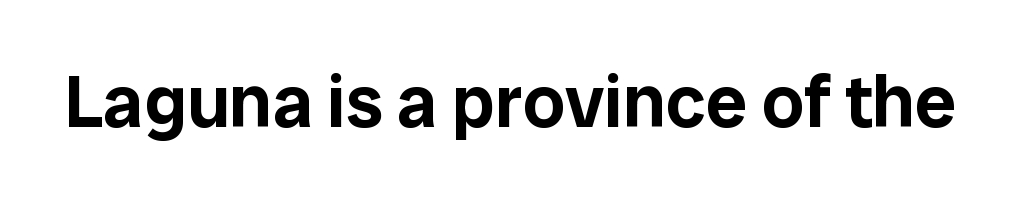
Q: Is the text italic (slanted)? A: No, it is upright.
Q: Is the typeface a serif or a sans-serif typeface? A: Sans-serif.
Q: Is the text underlined? A: No.
Q: Is the spacing between letters normal or unusually wide? A: Normal.
Q: Width (condensed, normal, or wide)? A: Normal.
Q: Stroke contrast? A: Low.
Q: x-height? A: Medium.
Q: Monospaced? A: No.
